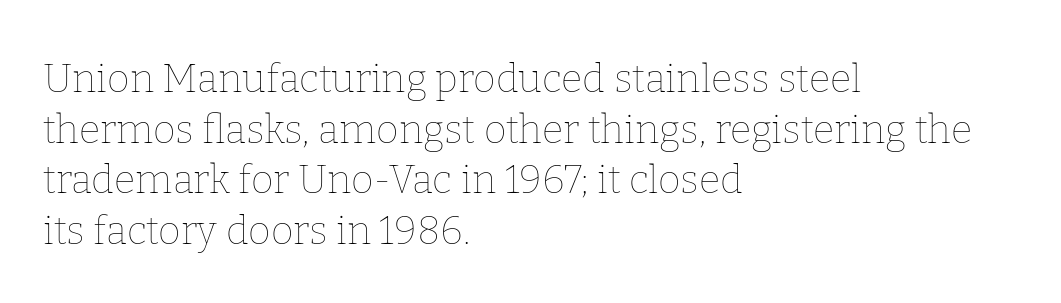
Varying glyph widths throughout — classic text-font behaviour. These glyphs show unthickened strokes, regular width or finer. The letters sit at their default tracking, neither squeezed nor spread. The zone under the glyphs is completely vacant. A typesetter would call this leading conventional body-copy spacing.
